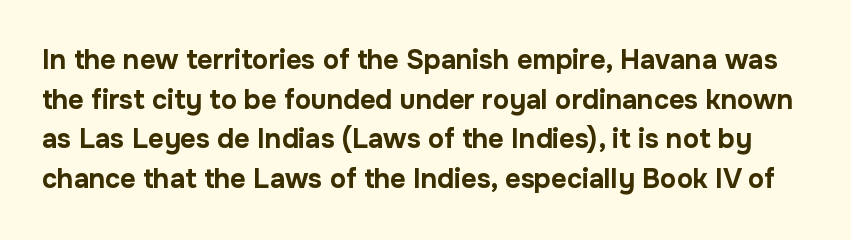
Has an underline been added? It has not. Is the letter spacing exaggerated? No — it looks like the ordinary default. The letters stand upright; this is a roman face. The sample has been set heavy, in full bold. The space between consecutive lines is moderate.
